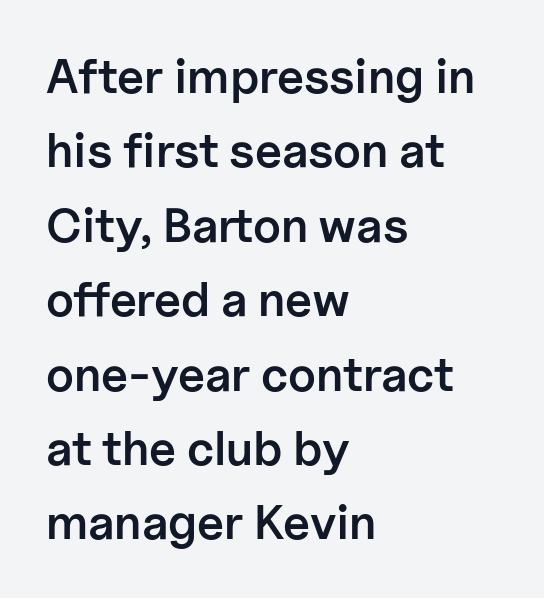
Q: Is the text bold? A: Semi-bold.
Q: Is the text italic (slanted)? A: No, it is upright.
Q: Is the typeface a serif or a sans-serif typeface? A: Sans-serif.
Q: Is the text underlined? A: No.
Q: How is the paragraph aligned? A: Left-aligned.
Q: Is the spacing between letters normal or unusually wide? A: Normal.
Q: Is the spacing between lines tight, normal or loose? A: Normal.
Q: Width (condensed, normal, or wide)? A: Normal.
Q: Stroke contrast? A: Low.
Q: x-height? A: Medium.
Q: Monospaced? A: No.
